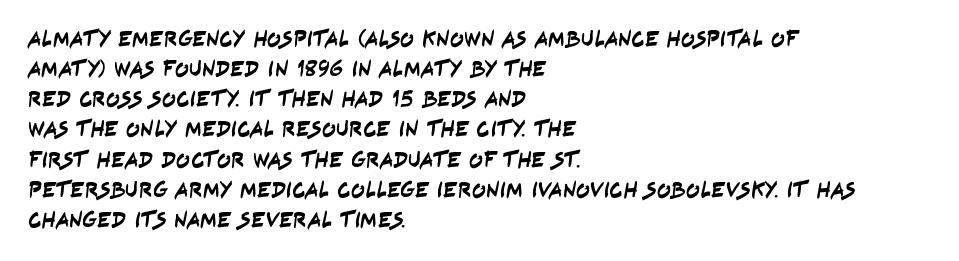
{"underline": "no", "align": "left", "line_spacing": "normal", "line_spacing_ratio": 1.31, "letter_spacing": "normal", "letter_spacing_em": 0.0, "glyph_px": 23}
